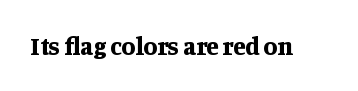
{"italic": "no", "bold": "yes", "underline": "no", "letter_spacing": "normal", "letter_spacing_em": 0.0, "glyph_px": 25}
